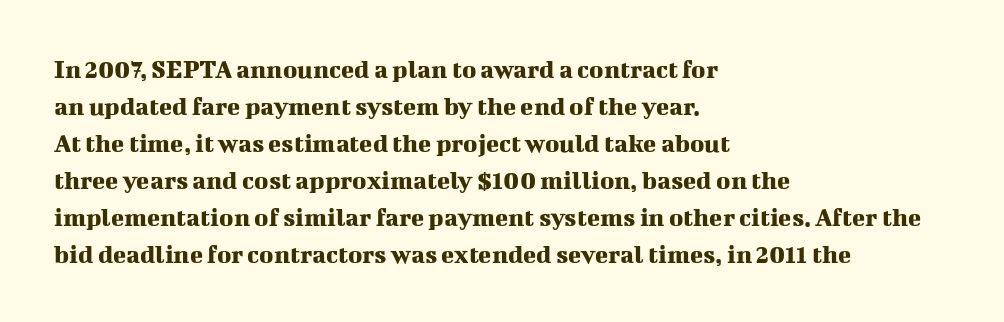
Q: Is the text italic (slanted)? A: No, it is upright.
Q: Is the text underlined? A: No.
Q: How is the paragraph aligned? A: Left-aligned.
Q: Is the spacing between letters normal or unusually wide? A: Normal.
Q: Is the spacing between lines tight, normal or loose? A: Normal.
